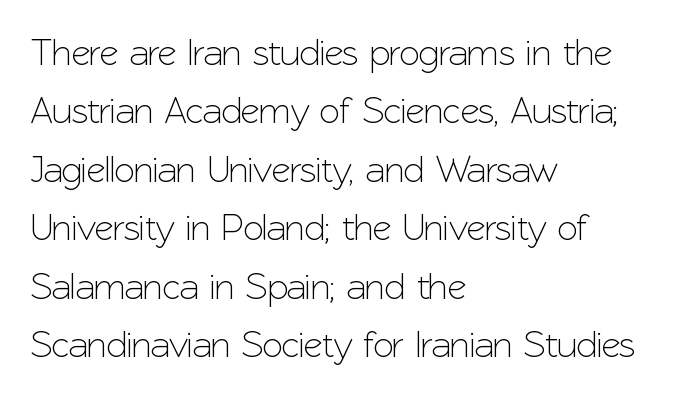
{"serif": "no", "italic": "no", "width": "normal", "stroke_contrast": "low", "x_height": "medium", "monospaced": "no", "underline": "no", "align": "left", "line_spacing": "normal", "line_spacing_ratio": 1.58, "letter_spacing": "normal", "letter_spacing_em": 0.0, "glyph_px": 37}
